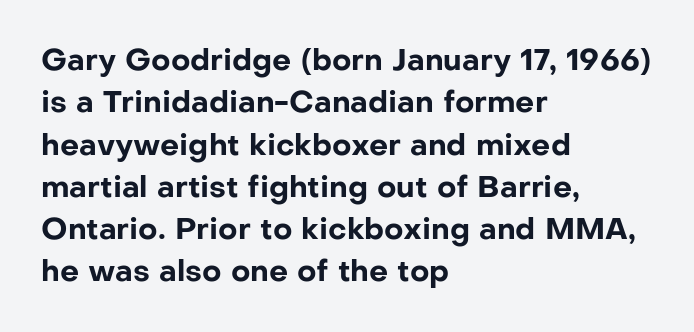
Q: Is the text bold? A: Yes.
Q: Is the text italic (slanted)? A: No, it is upright.
Q: Is the typeface a serif or a sans-serif typeface? A: Sans-serif.
Q: Is the text underlined? A: No.
Q: How is the paragraph aligned? A: Left-aligned.
Q: Is the spacing between letters normal or unusually wide? A: Normal.
Q: Is the spacing between lines tight, normal or loose? A: Normal.
Q: Width (condensed, normal, or wide)? A: Normal.
Q: Stroke contrast? A: Low.
Q: x-height? A: Medium.
Q: Monospaced? A: No.
